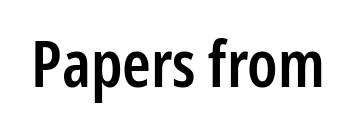
Font category for this specimen: sans-serif. Plain, unruled lines of type. Characters follow at the spacing the type designer built in. This sample has the flowing, uneven cadence of proportional lettering.
